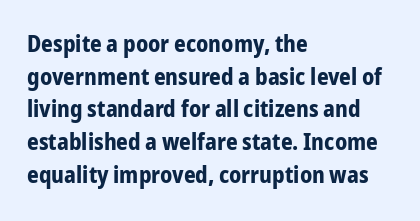
The image shows 23 px bold type, upright; set left-aligned, normal line spacing (1.42x), normal letter spacing, not underlined.
